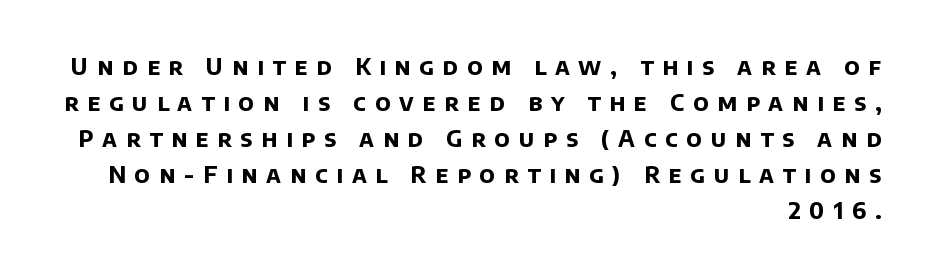
Q: Is the text bold? A: Yes.
Q: Is the text underlined? A: No.
Q: How is the paragraph aligned? A: Right-aligned.
Q: Is the spacing between letters normal or unusually wide? A: Unusually wide.
Q: Is the spacing between lines tight, normal or loose? A: Normal.
